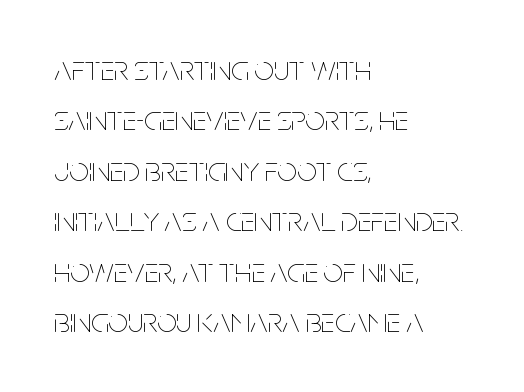
The image shows 35 px thin, condensed type, upright; set left-aligned, normal line spacing (1.44x), normal letter spacing, not underlined; low stroke contrast and a large x-height.
